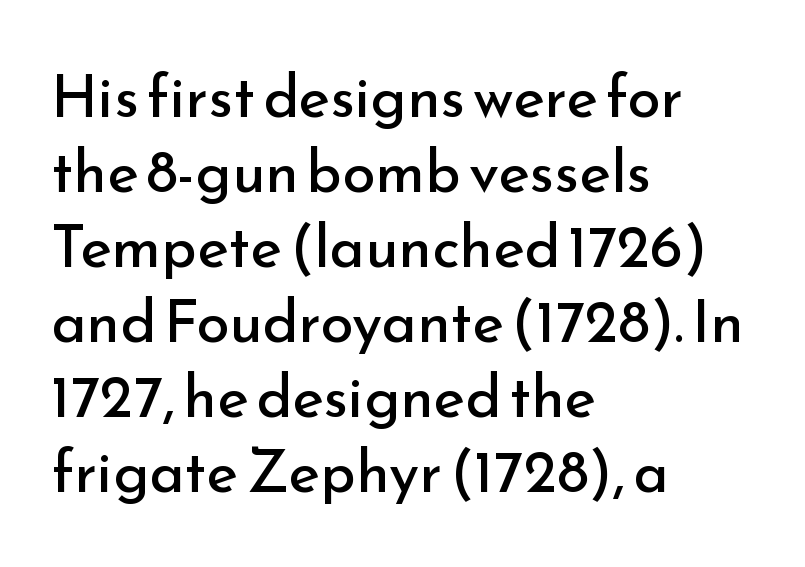
The image shows 60 px regular-weight sans-serif type, upright; set left-aligned, normal line spacing (1.25x), normal letter spacing, not underlined; low stroke contrast and a small x-height.
